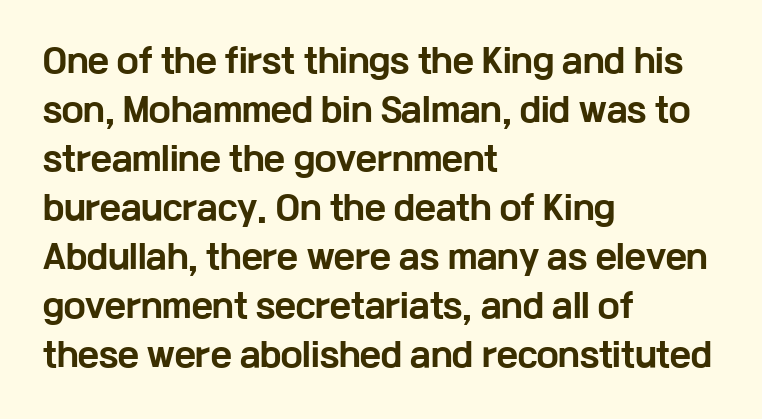
The lettering holds an erect, upright posture throughout. The letters advance in unequal steps, a hallmark of proportional type. A typesetter would call this zero additional tracking. You can tell from the bare stems that sans-serif type was used. One-word summary of the alignment: left. On the weight axis this lands at bold, roughly 700.
